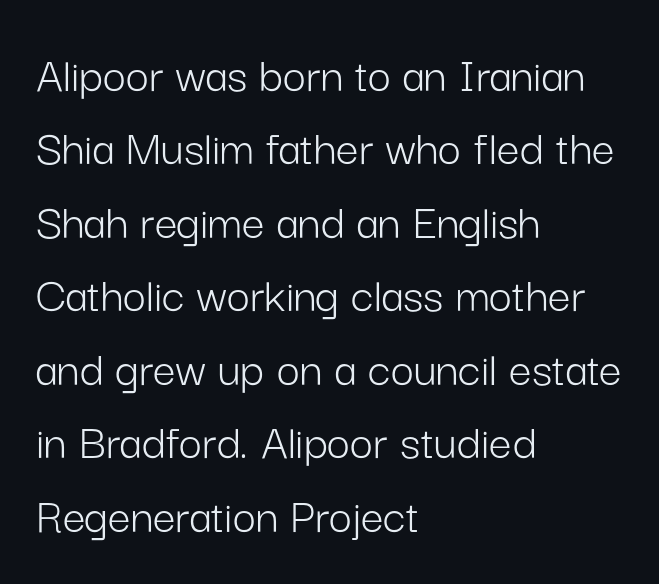
The image shows 51 px light sans-serif type, upright; set left-aligned, normal line spacing (1.44x), normal letter spacing, not underlined; low stroke contrast and a medium x-height.
